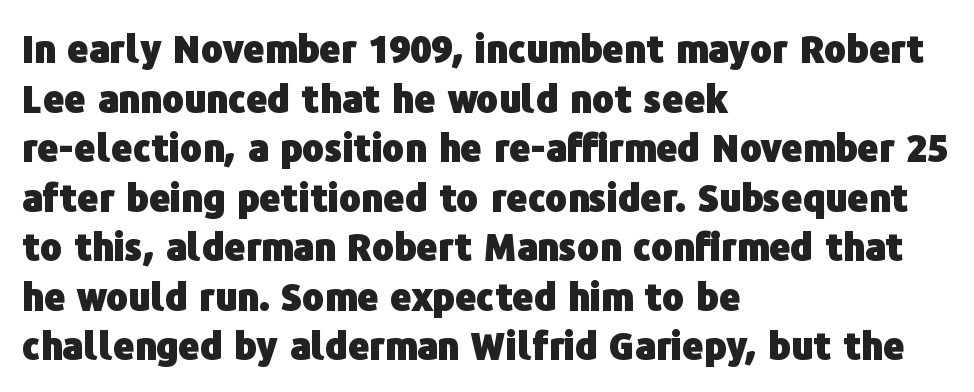
Between one letter and the next there's only the usual sliver of space. Normally led — the rows are evenly, conventionally spaced. The space beneath each line is pristine and unruled. This sample uses a sans-serif face. Here the designer chose a conventional face with non-uniform glyph widths.
